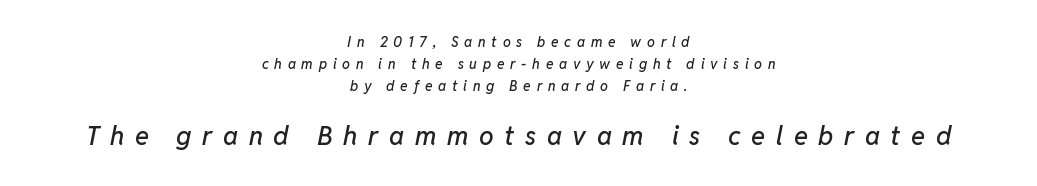
Q: Is the text italic (slanted)? A: Yes, it leans right by about 11 degrees.
Q: Is the text underlined? A: No.
Q: How is the paragraph aligned? A: Centered.
Q: Is the spacing between letters normal or unusually wide? A: Unusually wide.
Q: Is the spacing between lines tight, normal or loose? A: Normal.
Q: Which block of text is set in a larger size, the first (top) or the second (bottom)? A: The second (bottom) one.
